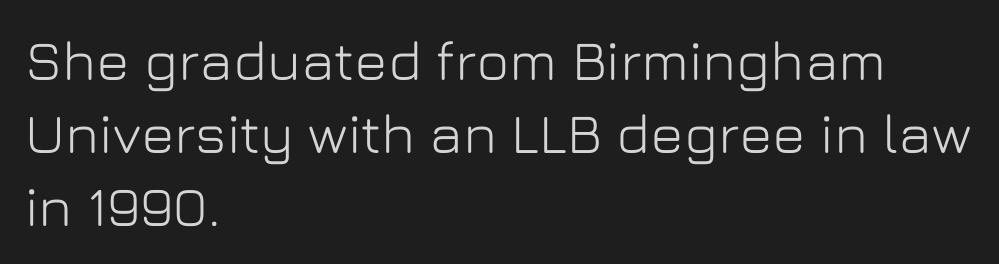
Q: Is the text italic (slanted)? A: No, it is upright.
Q: Is the typeface a serif or a sans-serif typeface? A: Sans-serif.
Q: Is the text underlined? A: No.
Q: How is the paragraph aligned? A: Left-aligned.
Q: Is the spacing between letters normal or unusually wide? A: Normal.
Q: Is the spacing between lines tight, normal or loose? A: Normal.
Q: Width (condensed, normal, or wide)? A: Normal.
Q: Stroke contrast? A: Low.
Q: x-height? A: Medium.
Q: Monospaced? A: No.
